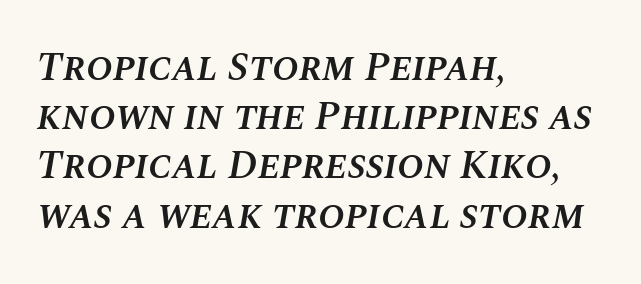
Q: Is the text bold? A: Semi-bold.
Q: Is the text italic (slanted)? A: Yes, it leans right by about 10 degrees.
Q: Is the text underlined? A: No.
Q: How is the paragraph aligned? A: Left-aligned.
Q: Is the spacing between letters normal or unusually wide? A: Normal.
Q: Width (condensed, normal, or wide)? A: Normal.
Q: Stroke contrast? A: Medium.
Q: x-height? A: Large.
Q: Monospaced? A: No.
